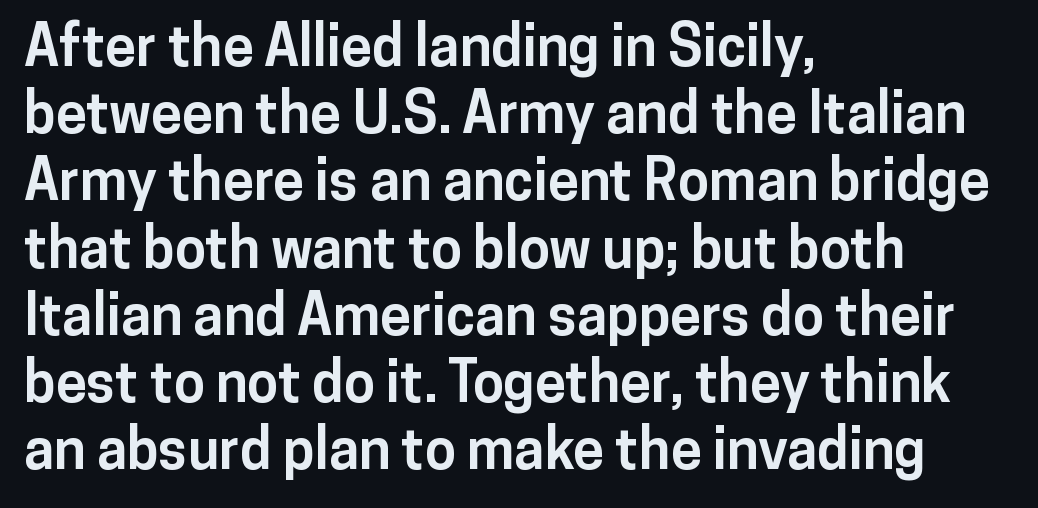
The image shows 56 px bold sans-serif type, upright; set left-aligned, line spacing 1.2x, normal letter spacing, not underlined; low stroke contrast and a medium x-height.
